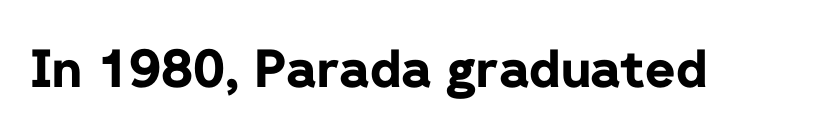
Q: Is the text bold? A: Yes.
Q: Is the text italic (slanted)? A: No, it is upright.
Q: Is the typeface a serif or a sans-serif typeface? A: Sans-serif.
Q: Is the text underlined? A: No.
Q: Is the spacing between letters normal or unusually wide? A: Normal.
Q: Width (condensed, normal, or wide)? A: Normal.
Q: Stroke contrast? A: Low.
Q: x-height? A: Medium.
Q: Monospaced? A: No.
